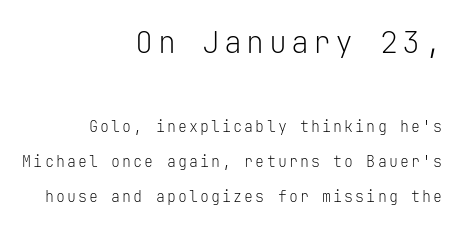
{"serif": "no", "italic": "no", "bold": "no", "weight": "light", "width": "normal", "stroke_contrast": "low", "x_height": "medium", "monospaced": "yes", "underline": "no", "align": "right", "line_spacing": "loose", "line_spacing_ratio": 2.34, "larger_block": "first", "size_ratio": 2.0, "glyph_px": 30}
